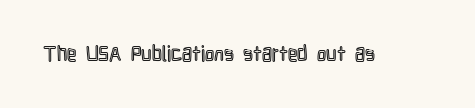
{"italic": "no", "underline": "no", "letter_spacing": "normal", "letter_spacing_em": 0.0, "glyph_px": 21}
